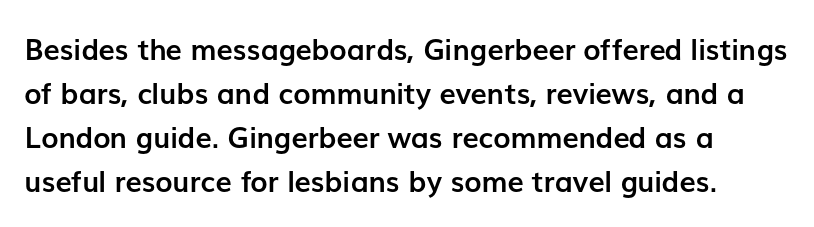
The image shows 29 px semibold sans-serif type, upright; set normal line spacing (1.52x), normal letter spacing, not underlined; low stroke contrast and a medium x-height.
